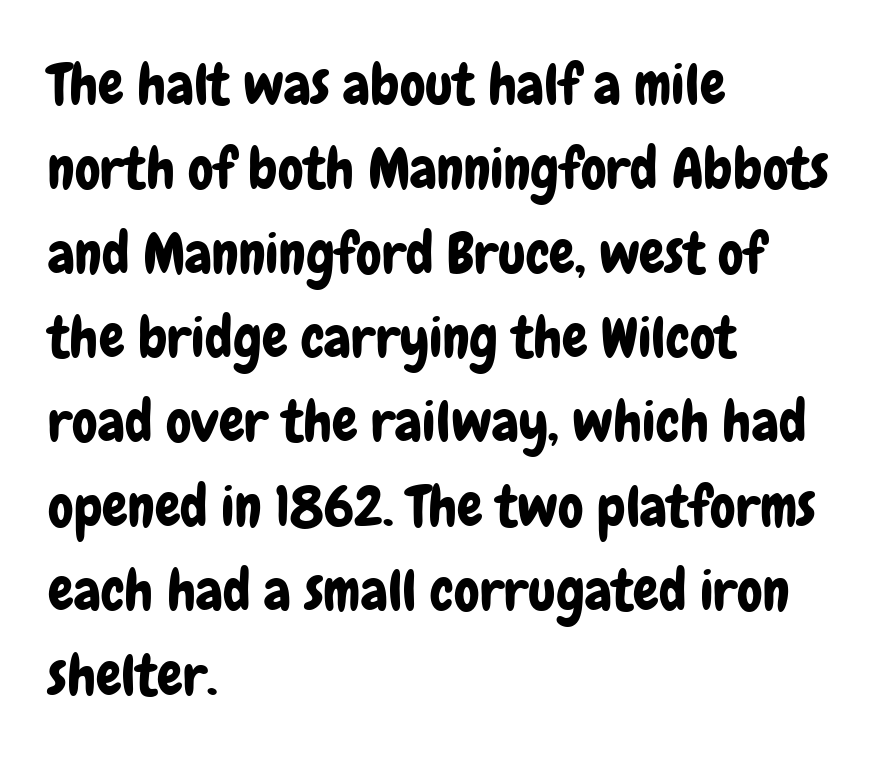
Q: Is the text italic (slanted)? A: No, it is upright.
Q: Is the typeface a serif or a sans-serif typeface? A: Sans-serif.
Q: Is the text underlined? A: No.
Q: How is the paragraph aligned? A: Left-aligned.
Q: Is the spacing between letters normal or unusually wide? A: Normal.
Q: Is the spacing between lines tight, normal or loose? A: Normal.
Q: Width (condensed, normal, or wide)? A: Condensed.
Q: Stroke contrast? A: Low.
Q: x-height? A: Medium.
Q: Monospaced? A: No.
